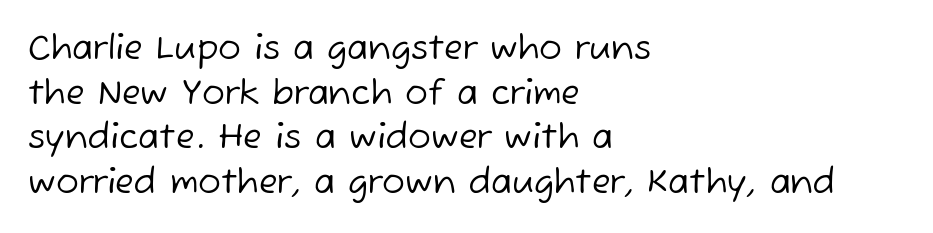
The image shows 34 px regular-weight sans-serif type; set left-aligned, normal line spacing (1.31x), normal letter spacing, not underlined; low stroke contrast and a medium x-height.
